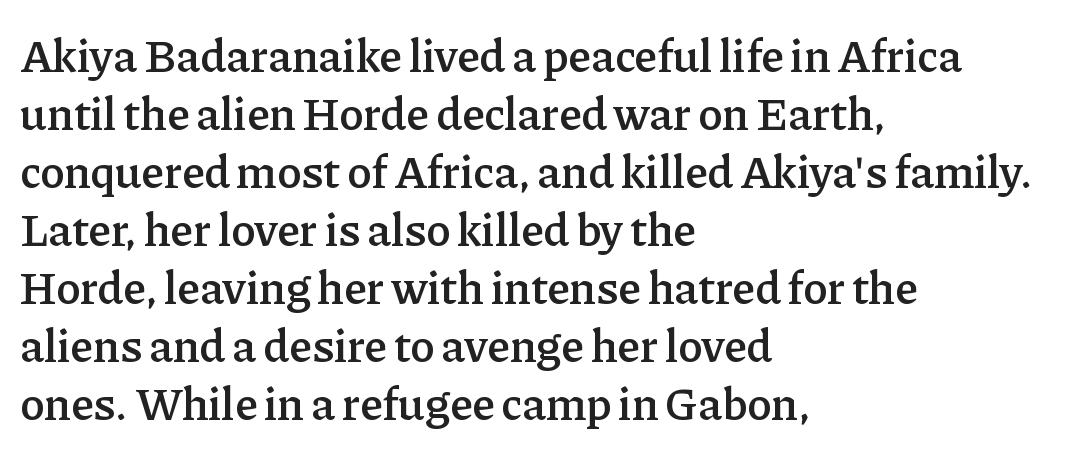
{"serif": "yes", "italic": "no", "bold": "semi", "weight": "semibold", "width": "normal", "stroke_contrast": "low", "x_height": "medium", "monospaced": "no", "underline": "no", "align": "left", "line_spacing": "normal", "line_spacing_ratio": 1.26, "letter_spacing": "normal", "letter_spacing_em": 0.0, "glyph_px": 46}
